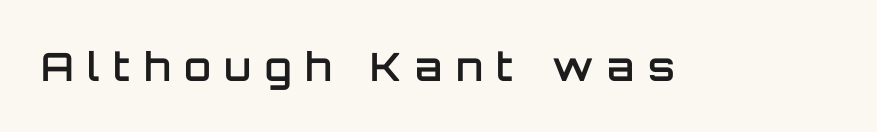
{"serif": "no", "italic": "no", "bold": "semi", "weight": "semibold", "width": "normal", "stroke_contrast": "low", "x_height": "large", "monospaced": "no", "underline": "no", "letter_spacing": "wide", "letter_spacing_em": 0.35, "glyph_px": 39}
